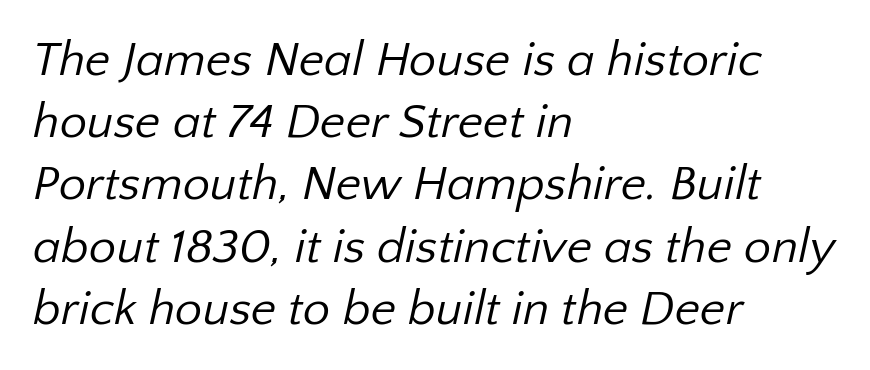
{"serif": "no", "bold": "no", "weight": "regular", "width": "normal", "stroke_contrast": "low", "x_height": "medium", "monospaced": "no", "underline": "no", "align": "left", "line_spacing": "normal", "line_spacing_ratio": 1.27, "letter_spacing": "normal", "letter_spacing_em": 0.0, "glyph_px": 49}
